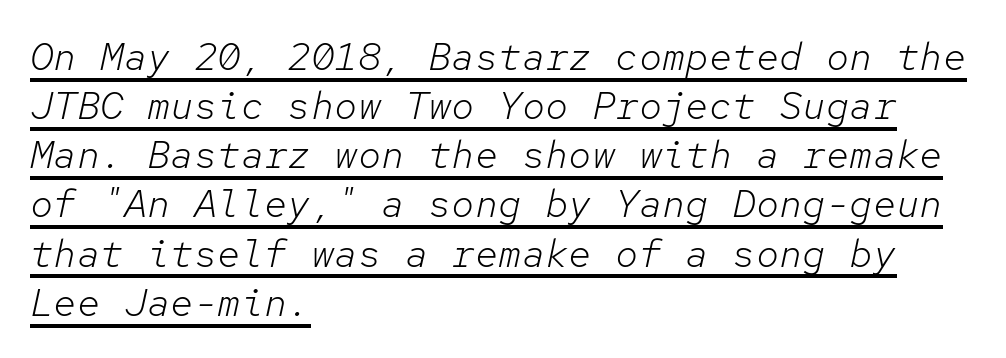
{"italic": "yes", "lean": "right", "slant_degrees": 12, "bold": "no", "weight": "light", "width": "normal", "stroke_contrast": "low", "x_height": "medium", "monospaced": "yes", "underline": "yes", "align": "left", "line_spacing": "normal", "line_spacing_ratio": 1.26, "letter_spacing": "normal", "letter_spacing_em": 0.0, "glyph_px": 39}
